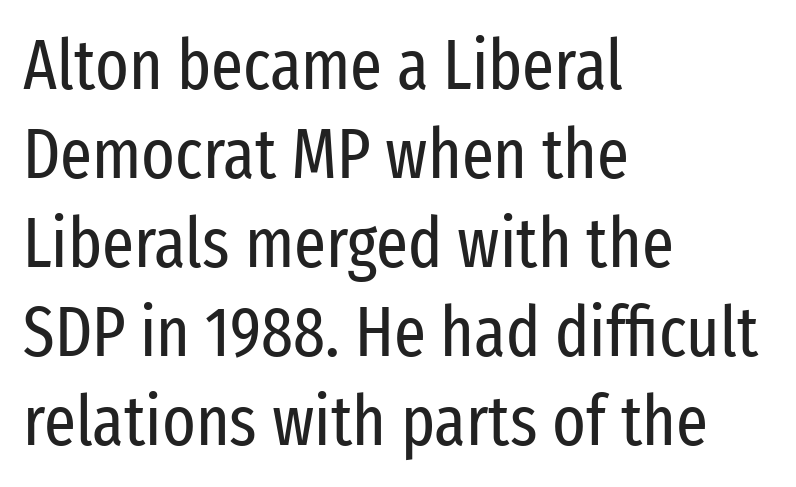
{"serif": "no", "italic": "no", "bold": "no", "weight": "regular", "width": "condensed", "stroke_contrast": "low", "x_height": "medium", "monospaced": "no", "underline": "no", "align": "left", "line_spacing": "normal", "line_spacing_ratio": 1.27, "letter_spacing": "normal", "letter_spacing_em": 0.0, "glyph_px": 70}
